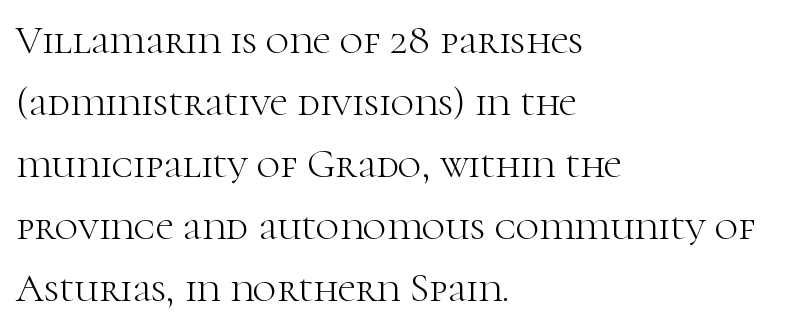
The image shows 40 px light serif type, upright; set left-aligned, normal line spacing (1.55x), normal letter spacing, not underlined; high stroke contrast and a medium x-height.
